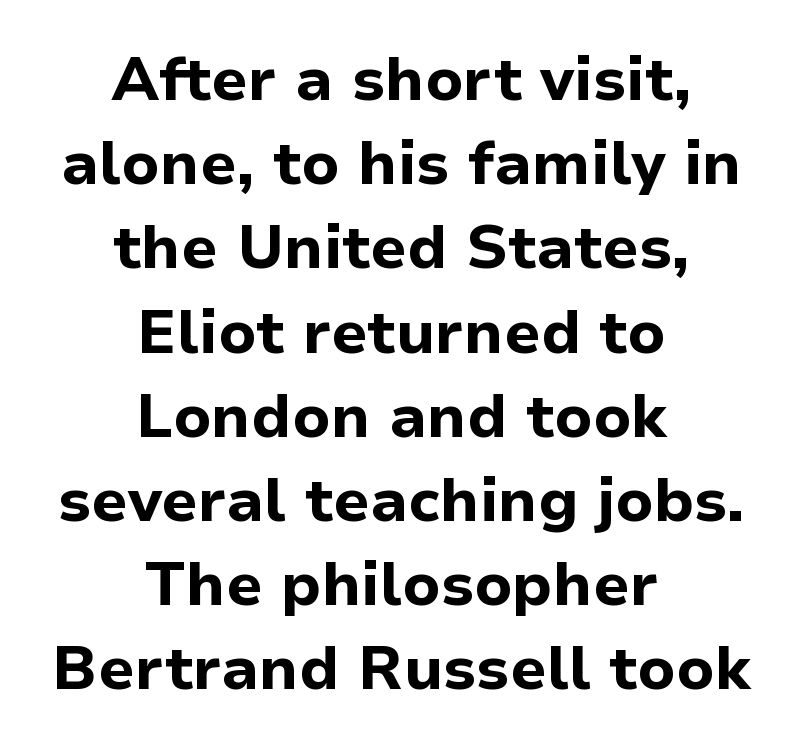
Q: Is the text bold? A: Yes.
Q: Is the text italic (slanted)? A: No, it is upright.
Q: Is the typeface a serif or a sans-serif typeface? A: Sans-serif.
Q: Is the text underlined? A: No.
Q: How is the paragraph aligned? A: Centered.
Q: Is the spacing between letters normal or unusually wide? A: Normal.
Q: Is the spacing between lines tight, normal or loose? A: Normal.
Q: Width (condensed, normal, or wide)? A: Normal.
Q: Stroke contrast? A: Low.
Q: x-height? A: Medium.
Q: Monospaced? A: No.
